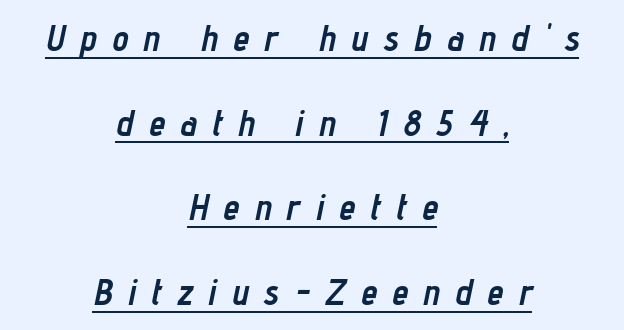
Q: Is the text bold? A: Yes.
Q: Is the text italic (slanted)? A: Yes, it leans right by about 12 degrees.
Q: Is the text underlined? A: Yes.
Q: How is the paragraph aligned? A: Centered.
Q: Is the spacing between letters normal or unusually wide? A: Unusually wide.
Q: Is the spacing between lines tight, normal or loose? A: Loose.
Q: Width (condensed, normal, or wide)? A: Condensed.
Q: Stroke contrast? A: Low.
Q: x-height? A: Medium.
Q: Monospaced? A: No.
